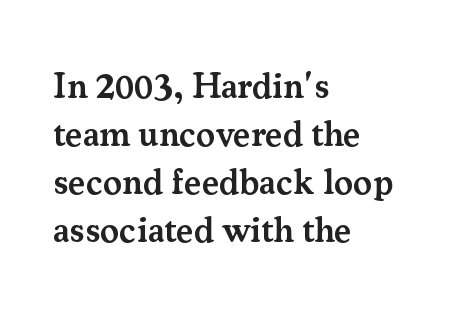
The image shows 36 px semibold serif type, upright; set left-aligned, normal line spacing (1.33x), normal letter spacing, not underlined; medium stroke contrast and a small x-height.
